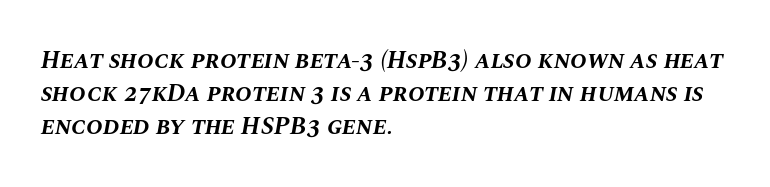
{"italic": "yes", "lean": "right", "slant_degrees": 10, "bold": "yes", "underline": "no", "align": "left", "line_spacing": "normal", "line_spacing_ratio": 1.32, "letter_spacing": "normal", "letter_spacing_em": 0.0, "glyph_px": 25}
